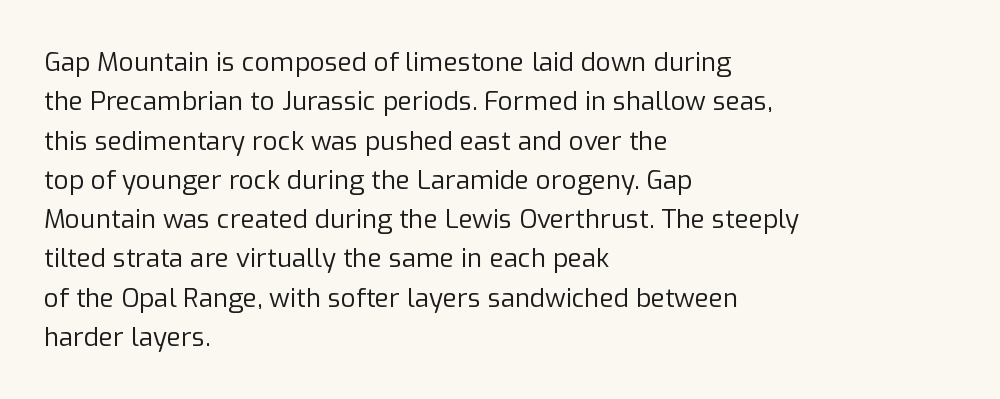
{"italic": "no", "bold": "no", "underline": "no", "align": "left", "line_spacing": "normal", "line_spacing_ratio": 1.51, "letter_spacing": "normal", "letter_spacing_em": 0.0, "glyph_px": 26}
